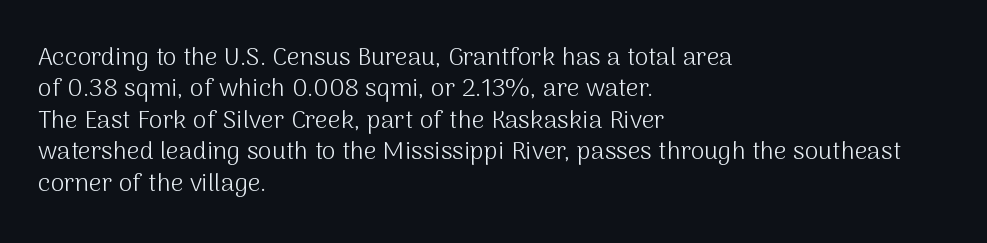
Q: Is the text bold? A: No.
Q: Is the text italic (slanted)? A: No, it is upright.
Q: Is the text underlined? A: No.
Q: How is the paragraph aligned? A: Left-aligned.
Q: Is the spacing between letters normal or unusually wide? A: Normal.
Q: Is the spacing between lines tight, normal or loose? A: Normal.
